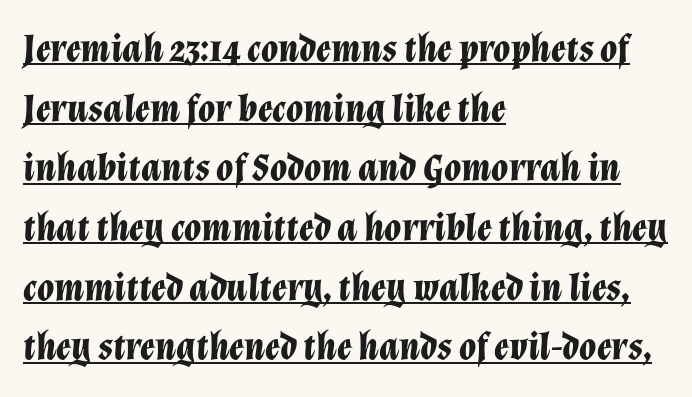
Q: Is the text bold? A: Yes.
Q: Is the text italic (slanted)? A: Yes, it leans right by about 12 degrees.
Q: Is the text underlined? A: Yes.
Q: How is the paragraph aligned? A: Left-aligned.
Q: Is the spacing between letters normal or unusually wide? A: Normal.
Q: Is the spacing between lines tight, normal or loose? A: Normal.
Q: Width (condensed, normal, or wide)? A: Normal.
Q: Stroke contrast? A: Low.
Q: x-height? A: Medium.
Q: Monospaced? A: No.
